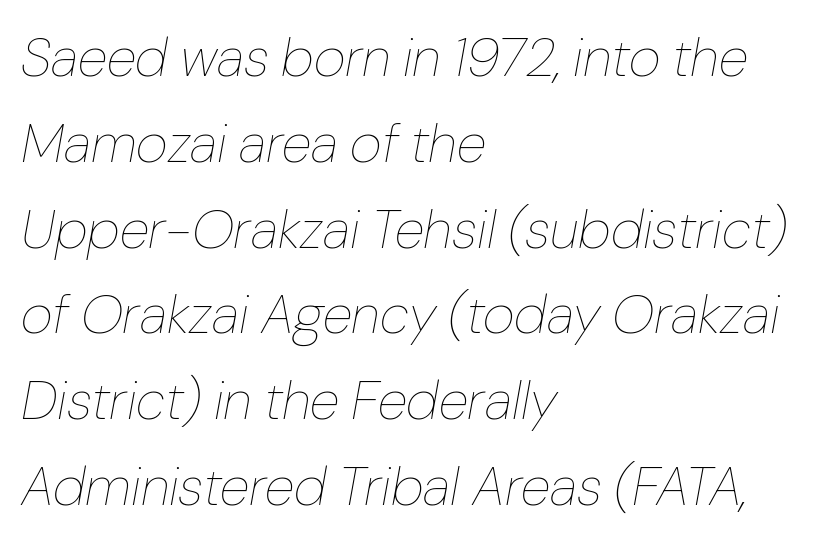
The image shows 55 px thin type, italic (leaning right); set left-aligned, normal line spacing (1.56x), normal letter spacing, not underlined; low stroke contrast and a medium x-height.
